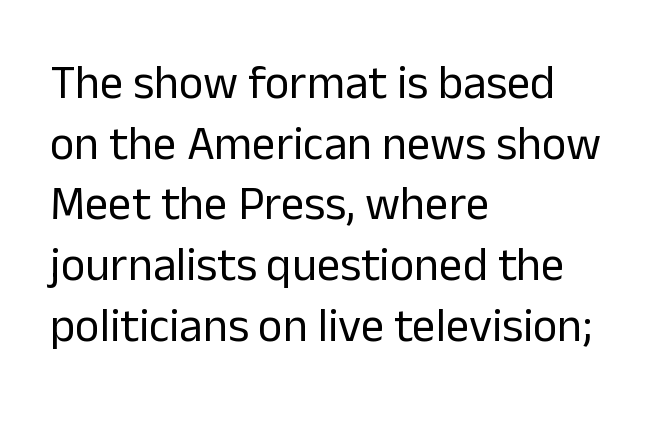
The image shows 47 px regular-weight sans-serif type, upright; set left-aligned, normal line spacing (1.29x), normal letter spacing, not underlined; low stroke contrast and a medium x-height.
